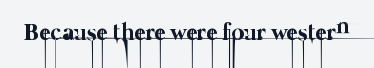
The image shows 24 px text type; set normal letter spacing, not underlined.
